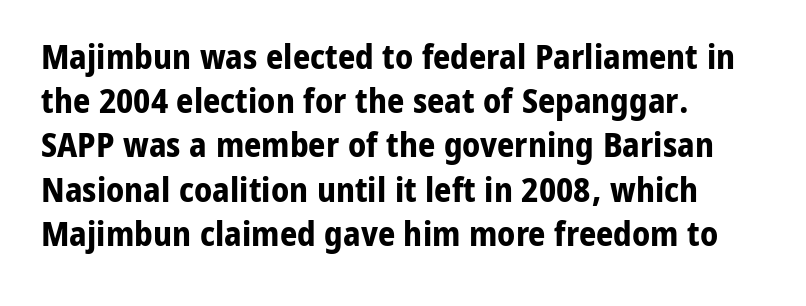
The image shows 34 px bold sans-serif type, upright; set left-aligned, normal line spacing (1.3x), normal letter spacing, not underlined; low stroke contrast and a medium x-height.
